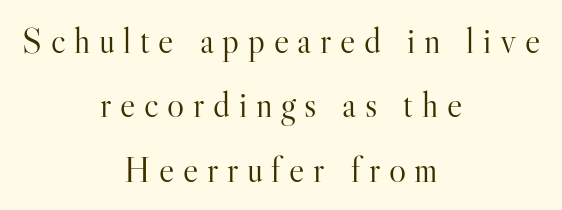
The type is letterspaced generously, with wide tracking. Every stem runs plumb, perpendicular to the baseline. Regarding serifs, this sample has them. The font sits on the lighter half of the weight spectrum, regular included. Every row of glyphs is offset so its center matches the block's center.
